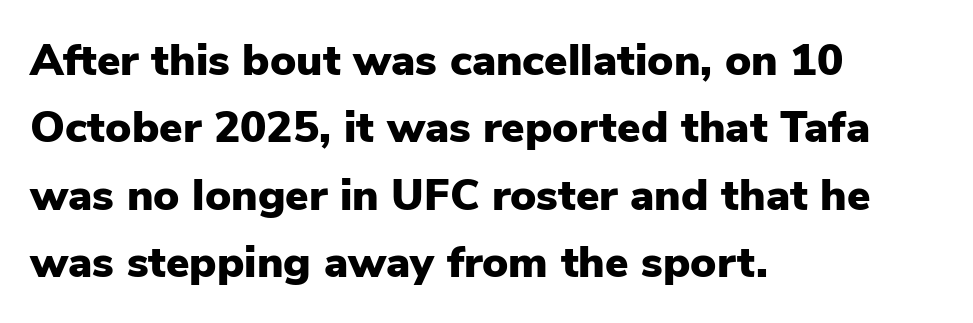
Weight: bold. Interline gaps are of average width in this sample. Students, note that the glyphs here touch the page at normal intervals. This sample uses a sans-serif face. Underlining? Definitely not there.
